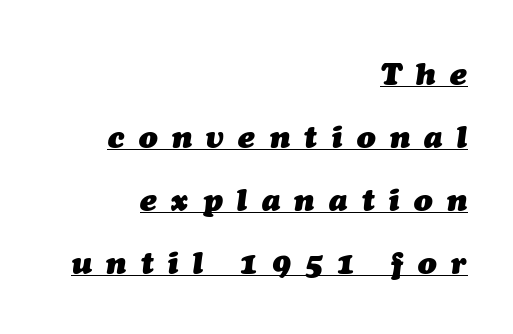
{"italic": "yes", "lean": "right", "slant_degrees": 7, "bold": "yes", "weight": "heavy", "width": "normal", "stroke_contrast": "medium", "x_height": "medium", "monospaced": "no", "underline": "yes", "align": "right", "line_spacing": "loose", "line_spacing_ratio": 2.03, "letter_spacing": "wide", "letter_spacing_em": 0.47, "glyph_px": 31}
